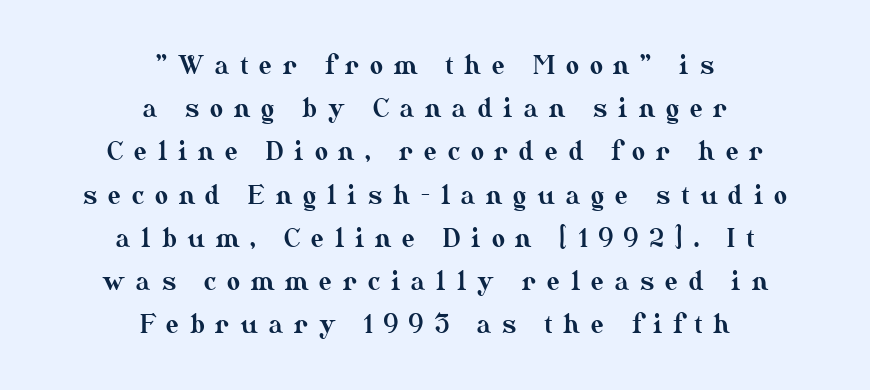
The image shows 25 px text type, upright; set centered, line spacing 1.73x, unusually wide letter spacing (+0.44 em), not underlined.
